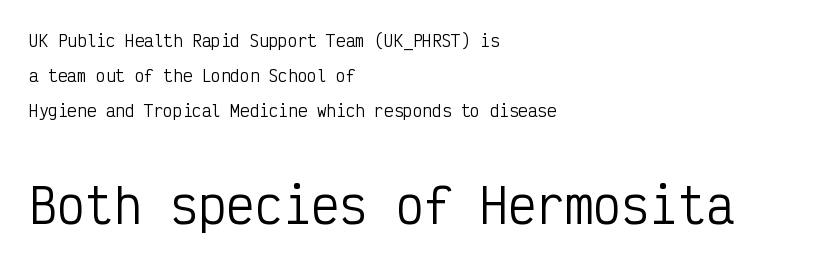
Which of the two is more prominent by size? The second, at the bottom. The gaps between neighbouring characters are ordinary and unremarkable. Is this a fixed-width face? Yes — each glyph sits in an identical cell. The paragraph shown leans on its left margin.
